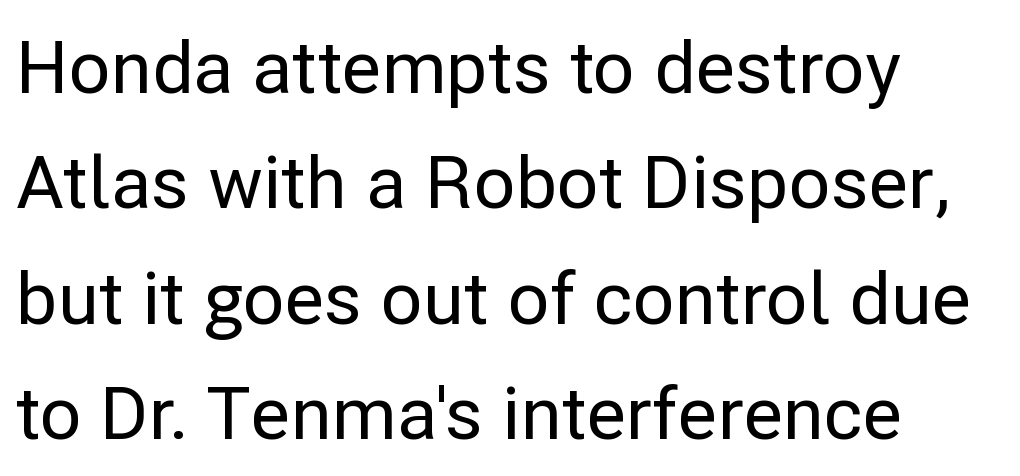
The image shows 73 px sans-serif type, upright; set left-aligned, normal line spacing (1.58x), normal letter spacing, not underlined; low stroke contrast and a medium x-height.
